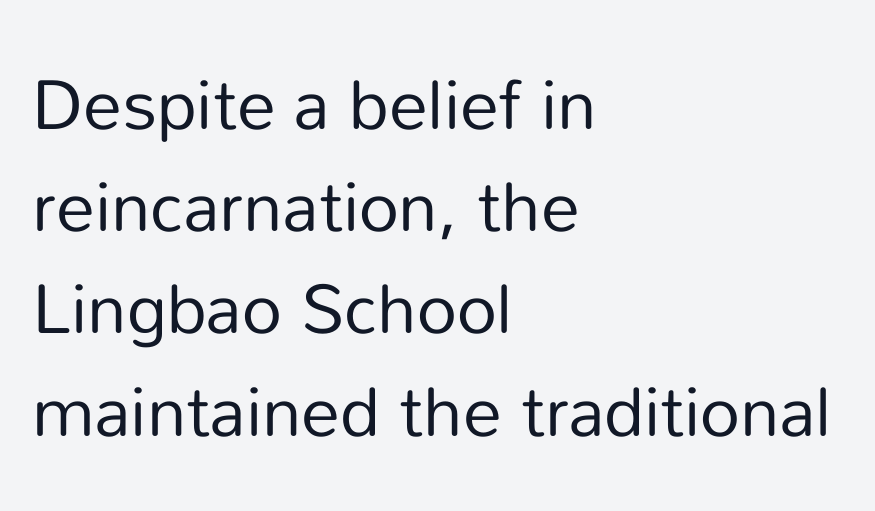
{"serif": "no", "italic": "no", "bold": "no", "weight": "regular", "width": "normal", "stroke_contrast": "low", "x_height": "medium", "monospaced": "no", "underline": "no", "align": "left", "line_spacing": "normal", "line_spacing_ratio": 1.46, "letter_spacing": "normal", "letter_spacing_em": 0.0, "glyph_px": 70}
